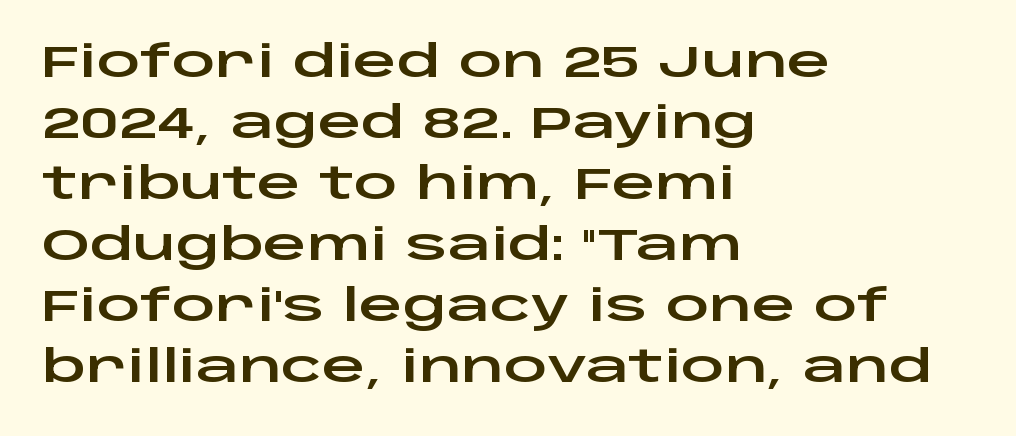
The image shows 43 px wide sans-serif type, upright; set left-aligned, normal line spacing (1.42x), normal letter spacing, not underlined; low stroke contrast and a large x-height.
